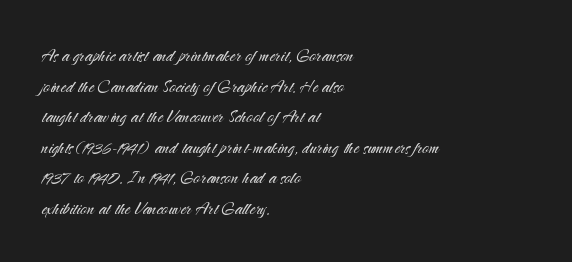
{"bold": "no", "underline": "no", "align": "left", "line_spacing": "normal", "line_spacing_ratio": 1.39, "letter_spacing": "normal", "letter_spacing_em": 0.0, "glyph_px": 22}
